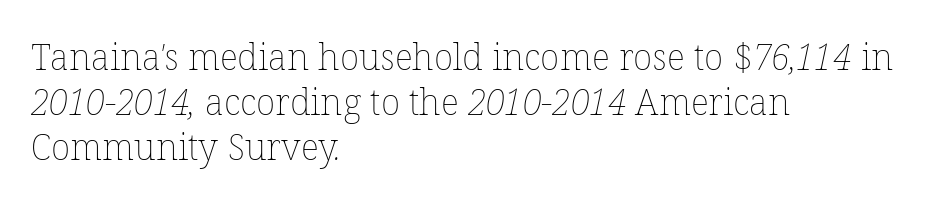
Q: Is the text bold? A: No.
Q: Is the text underlined? A: No.
Q: How is the paragraph aligned? A: Left-aligned.
Q: Is the spacing between letters normal or unusually wide? A: Normal.
Q: Is the spacing between lines tight, normal or loose? A: Normal.
Q: Width (condensed, normal, or wide)? A: Normal.
Q: Stroke contrast? A: Low.
Q: x-height? A: Medium.
Q: Monospaced? A: No.
